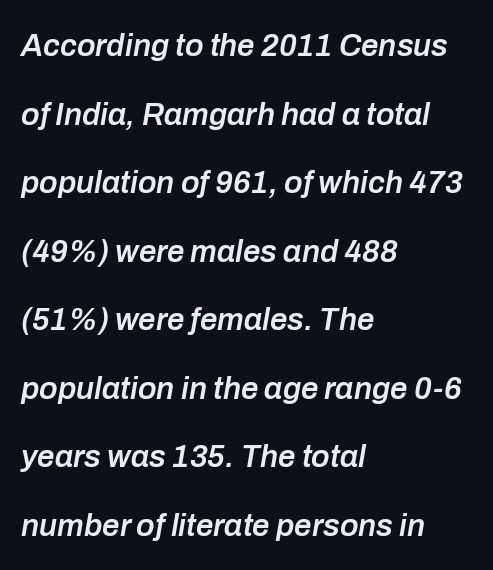
The area under the type is left untouched. Here the designer chose a conventional face with non-uniform glyph widths. These lines keep a tight, regular rhythm from letter to letter. Notice the strokes are somewhat thickened but not fully heavy: this is a semibold.
